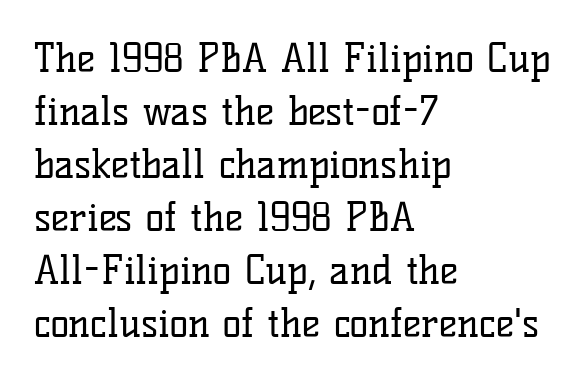
{"serif": "yes", "italic": "no", "bold": "no", "weight": "regular", "width": "normal", "stroke_contrast": "low", "x_height": "medium", "monospaced": "no", "underline": "no", "align": "left", "line_spacing": "normal", "line_spacing_ratio": 1.36, "letter_spacing": "normal", "letter_spacing_em": 0.0, "glyph_px": 39}
